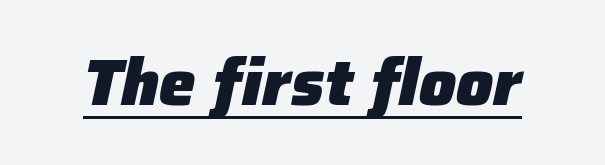
{"italic": "yes", "lean": "right", "slant_degrees": 12, "bold": "yes", "weight": "heavy", "width": "normal", "stroke_contrast": "low", "x_height": "medium", "monospaced": "no", "underline": "yes", "letter_spacing": "normal", "letter_spacing_em": 0.0, "glyph_px": 65}
